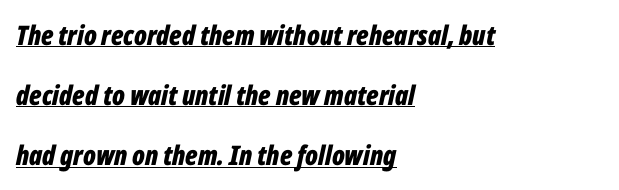
Q: Is the text bold? A: Yes.
Q: Is the text italic (slanted)? A: Yes, it leans right by about 12 degrees.
Q: Is the text underlined? A: Yes.
Q: How is the paragraph aligned? A: Left-aligned.
Q: Is the spacing between letters normal or unusually wide? A: Normal.
Q: Is the spacing between lines tight, normal or loose? A: Loose.
